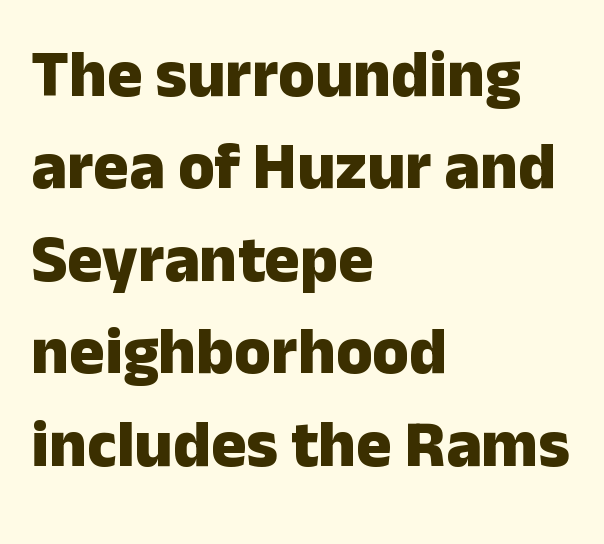
Type without underlining. Each letter keeps its own natural width here, so spacing adapts to shape. The font family rendered here belongs to the sans-serif group. How are the letters spaced? Ordinarily, with no added tracking. The typography opts for an upright posture over an oblique one.
